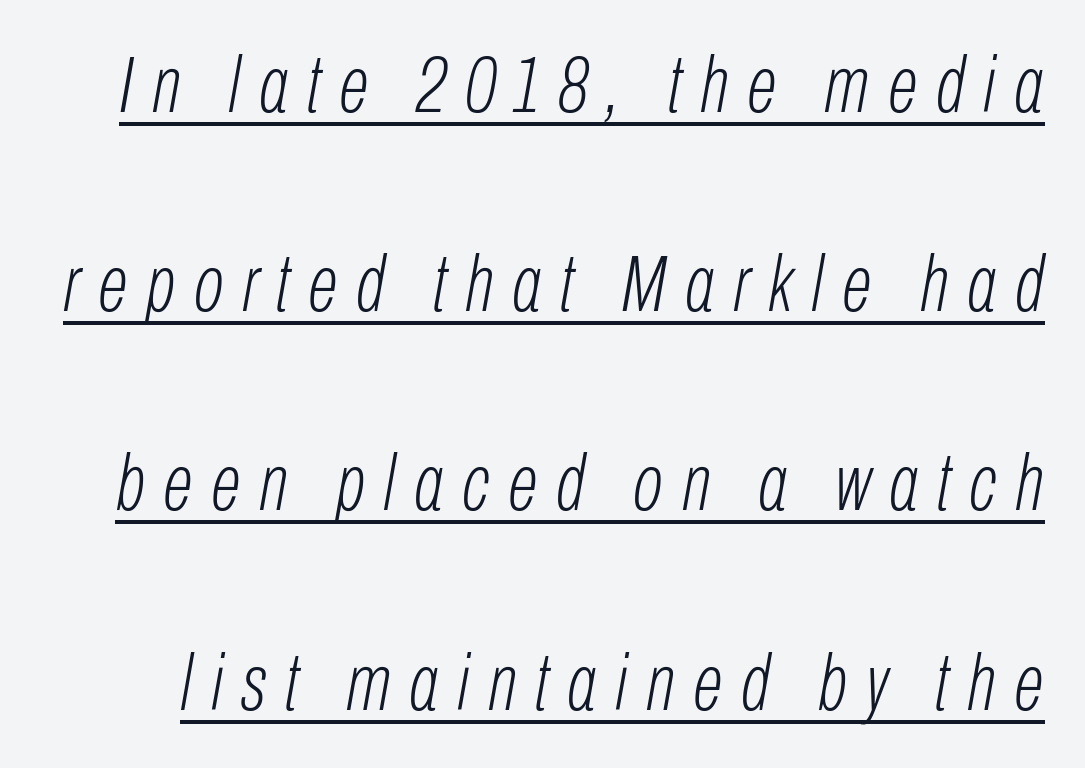
A great deal of white space separates one row of letters from the next. Looks like someone drew a line under every word here. A quiet, ordinary-to-light weight characterises the typeface. The letters are spread apart with noticeably loose tracking.
